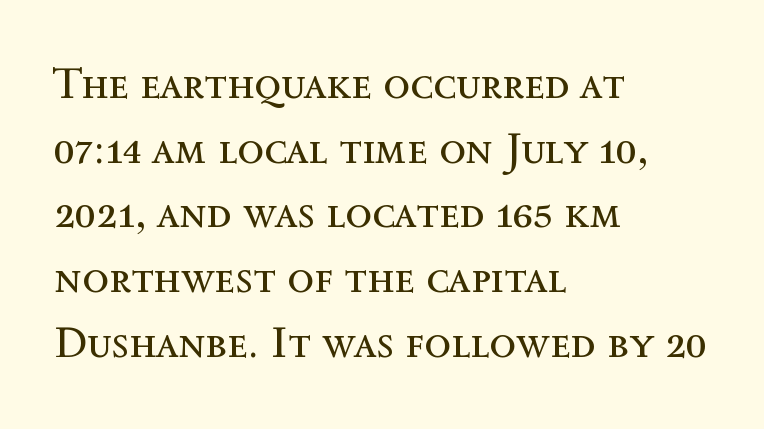
{"italic": "no", "bold": "no", "weight": "regular", "width": "normal", "x_height": "medium", "monospaced": "no", "underline": "no", "align": "left", "line_spacing": "normal", "line_spacing_ratio": 1.47, "letter_spacing": "normal", "letter_spacing_em": 0.0, "glyph_px": 44}
